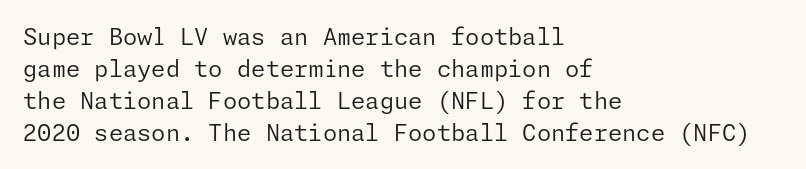
The image shows 23 px text type, upright; set left-aligned, normal line spacing (1.39x), normal letter spacing, not underlined.
